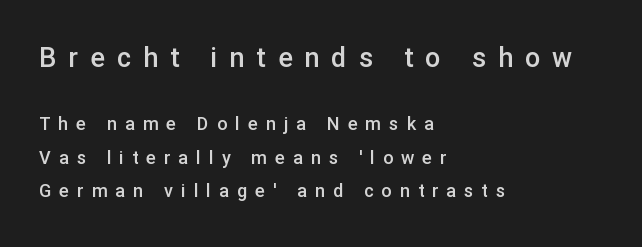
{"italic": "no", "bold": "semi", "underline": "no", "align": "left", "line_spacing_ratio": 1.87, "letter_spacing": "wide", "letter_spacing_em": 0.45, "larger_block": "first", "size_ratio": 1.5, "glyph_px": 27}
